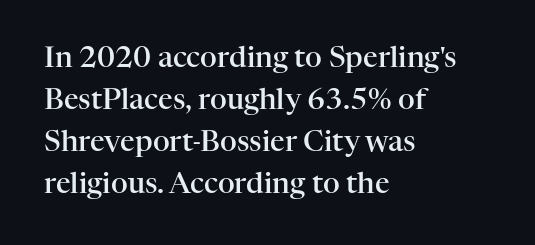
The image shows 29 px semibold serif type, upright; set left-aligned, normal line spacing (1.45x), normal letter spacing, not underlined; high stroke contrast and a medium x-height.
